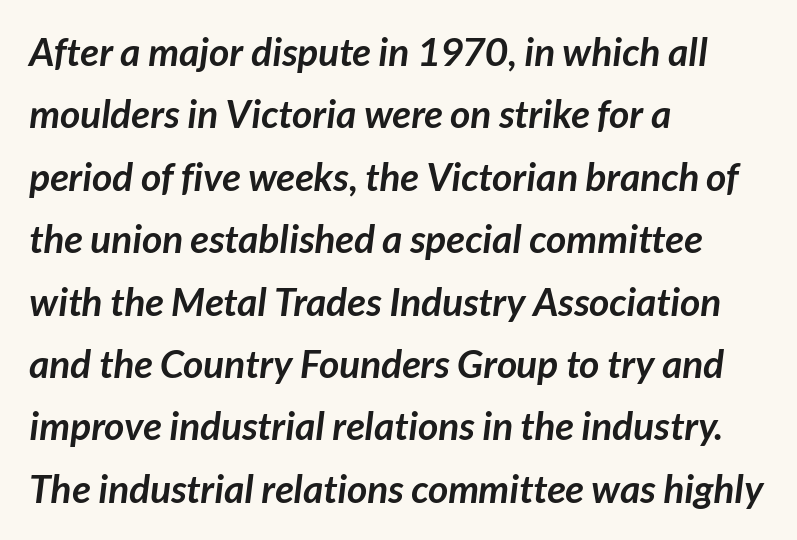
{"serif": "no", "bold": "yes", "weight": "semibold", "width": "normal", "stroke_contrast": "low", "x_height": "medium", "monospaced": "no", "underline": "no", "align": "left", "line_spacing": "normal", "line_spacing_ratio": 1.6, "letter_spacing": "normal", "letter_spacing_em": 0.0, "glyph_px": 39}
